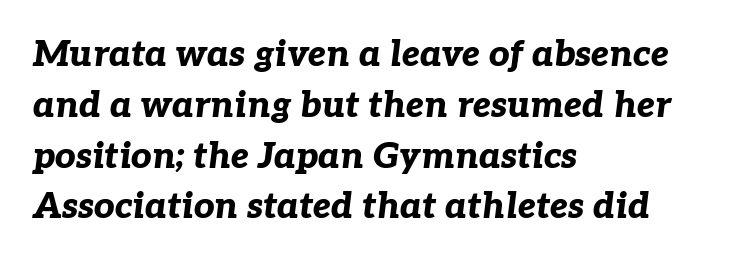
{"italic": "yes", "lean": "right", "slant_degrees": 7, "bold": "yes", "weight": "bold", "width": "normal", "stroke_contrast": "low", "x_height": "medium", "monospaced": "no", "underline": "no", "align": "left", "line_spacing": "normal", "line_spacing_ratio": 1.41, "letter_spacing": "normal", "letter_spacing_em": 0.0, "glyph_px": 36}
